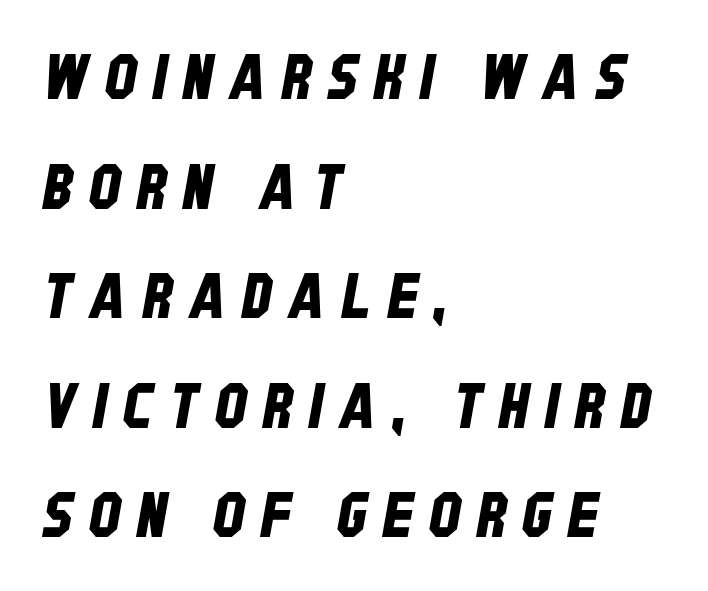
Q: Is the typeface a serif or a sans-serif typeface? A: Sans-serif.
Q: Is the text underlined? A: No.
Q: How is the paragraph aligned? A: Left-aligned.
Q: Is the spacing between letters normal or unusually wide? A: Unusually wide.
Q: Width (condensed, normal, or wide)? A: Condensed.
Q: Stroke contrast? A: Low.
Q: x-height? A: Large.
Q: Monospaced? A: No.
